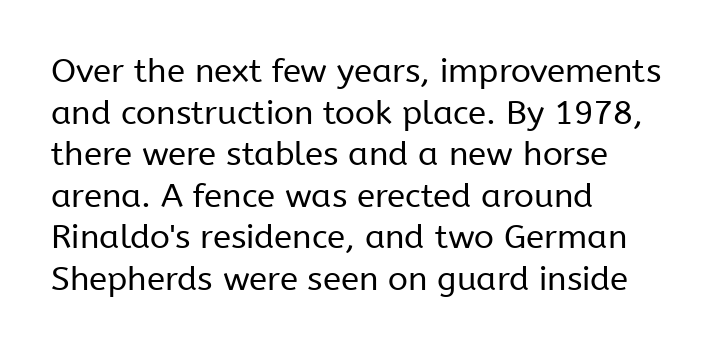
{"serif": "no", "italic": "no", "bold": "no", "weight": "regular", "width": "normal", "stroke_contrast": "low", "x_height": "medium", "monospaced": "no", "underline": "no", "align": "left", "line_spacing": "normal", "line_spacing_ratio": 1.26, "letter_spacing": "normal", "letter_spacing_em": 0.0, "glyph_px": 33}
